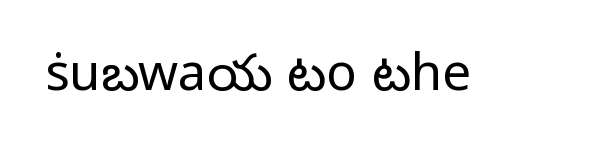
The image shows 51 px light sans-serif type, upright; set normal letter spacing, not underlined; low stroke contrast and a medium x-height.
